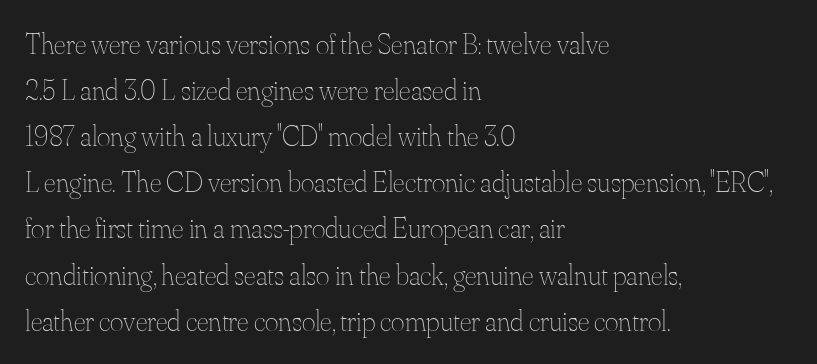
Q: Is the text bold? A: No.
Q: Is the text italic (slanted)? A: No, it is upright.
Q: Is the text underlined? A: No.
Q: How is the paragraph aligned? A: Left-aligned.
Q: Is the spacing between letters normal or unusually wide? A: Normal.
Q: Is the spacing between lines tight, normal or loose? A: Normal.
Q: Width (condensed, normal, or wide)? A: Normal.
Q: Stroke contrast? A: Medium.
Q: x-height? A: Small.
Q: Monospaced? A: No.
